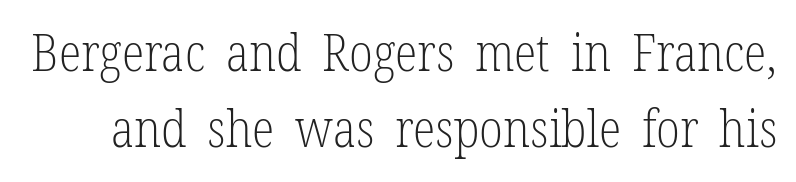
{"serif": "yes", "italic": "no", "bold": "no", "weight": "light", "width": "condensed", "stroke_contrast": "low", "x_height": "medium", "monospaced": "no", "underline": "no", "line_spacing": "normal", "line_spacing_ratio": 1.46, "letter_spacing": "normal", "letter_spacing_em": 0.0, "glyph_px": 52}
